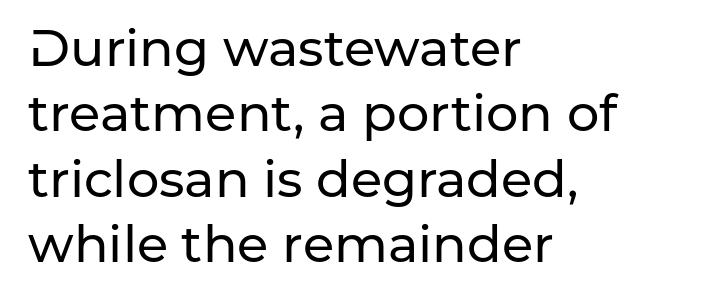
Q: Is the text italic (slanted)? A: No, it is upright.
Q: Is the typeface a serif or a sans-serif typeface? A: Sans-serif.
Q: Is the text underlined? A: No.
Q: How is the paragraph aligned? A: Left-aligned.
Q: Is the spacing between letters normal or unusually wide? A: Normal.
Q: Is the spacing between lines tight, normal or loose? A: Normal.
Q: Width (condensed, normal, or wide)? A: Normal.
Q: Stroke contrast? A: Low.
Q: x-height? A: Medium.
Q: Monospaced? A: No.
